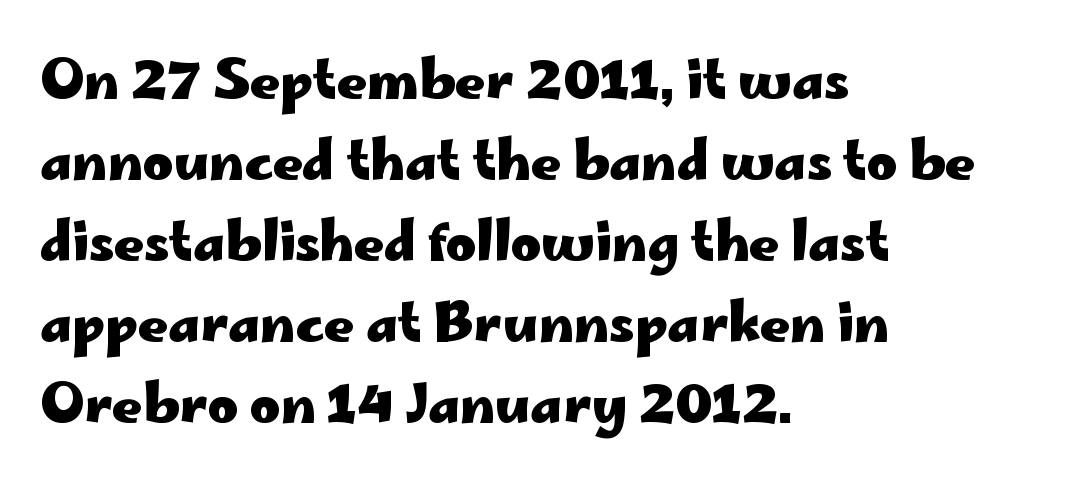
The type sits square on the baseline with zero lean. Regarding leading, the lines here are spaced in the standard way. Line starts are locked; line ends wander. Nope, no serifs anywhere on these letters. These lines are rendered in a variable-pitch font. Each word holds together tightly as a unit, with standard inter-letter gaps.
